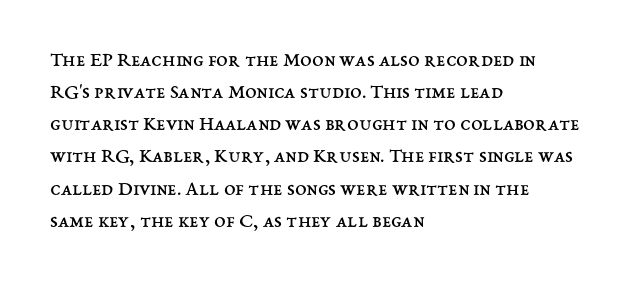
{"italic": "no", "bold": "no", "underline": "no", "align": "left", "line_spacing": "normal", "line_spacing_ratio": 1.53, "letter_spacing": "normal", "letter_spacing_em": 0.0, "glyph_px": 21}
